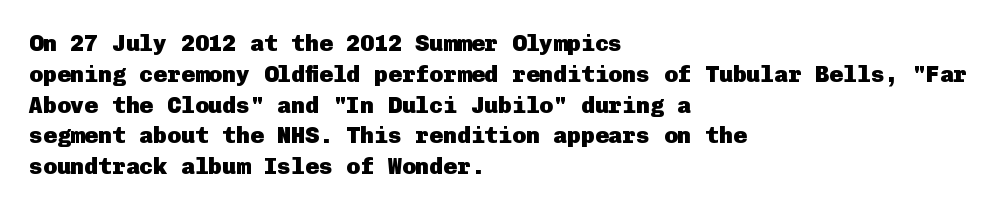
Q: Is the text bold? A: Yes.
Q: Is the text italic (slanted)? A: No, it is upright.
Q: Is the text underlined? A: No.
Q: How is the paragraph aligned? A: Left-aligned.
Q: Is the spacing between letters normal or unusually wide? A: Normal.
Q: Is the spacing between lines tight, normal or loose? A: Normal.
